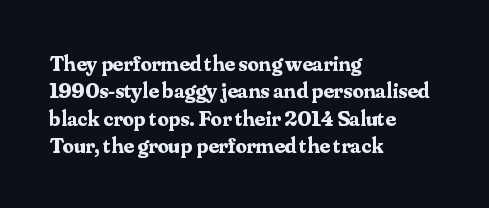
The image shows 22 px bold type, upright; set left-aligned, line spacing 1.24x, normal letter spacing, not underlined.
